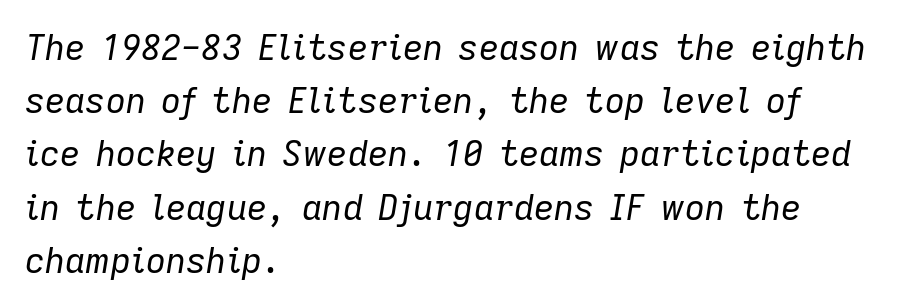
{"italic": "yes", "lean": "right", "slant_degrees": 9, "bold": "no", "weight": "regular", "width": "normal", "stroke_contrast": "low", "x_height": "medium", "monospaced": "no", "underline": "no", "align": "left", "line_spacing": "normal", "line_spacing_ratio": 1.52, "letter_spacing": "normal", "letter_spacing_em": 0.0, "glyph_px": 35}
